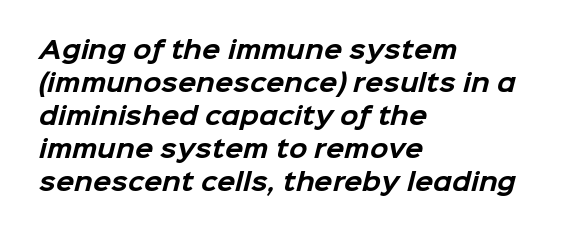
{"bold": "yes", "underline": "no", "align": "left", "line_spacing": "normal", "line_spacing_ratio": 1.37, "letter_spacing": "normal", "letter_spacing_em": 0.0, "glyph_px": 24}
